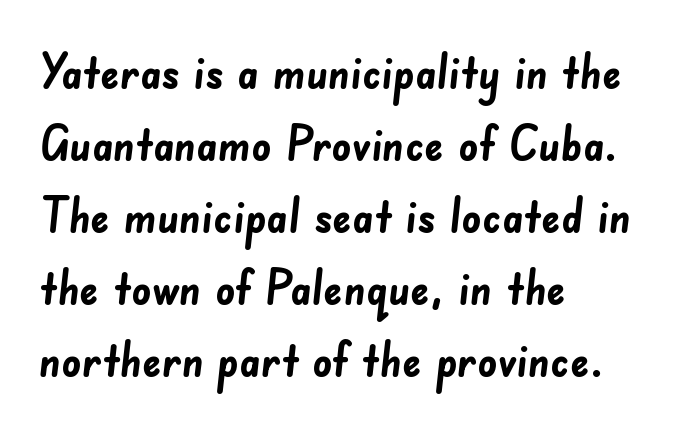
Students, this is bold: see how much ink each stroke carries. The text block is weighted toward the left margin, trailing off unevenly rightward. Interline gaps are of average width in this sample. Stroke terminals: plain, sans-serif. Each row of text sits above clean, open space. Nothing unusual about the tracking: characters are spaced as the font intends.
